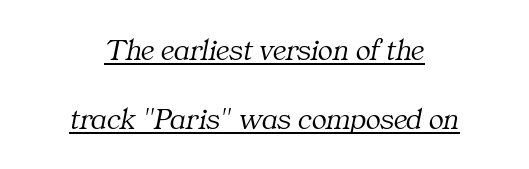
One glance says open: line gaps are wider than usual. Caption: multi-line text, centered on the measure. Underlining? Definitely there. The axis of the letterforms is tilted away from vertical. I'd call this a serif setting — the letters wear small feet.
